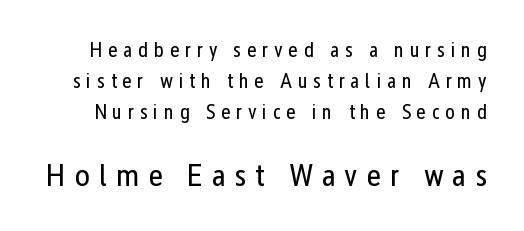
Q: Is the text bold? A: No.
Q: Is the text italic (slanted)? A: No, it is upright.
Q: Is the typeface a serif or a sans-serif typeface? A: Sans-serif.
Q: Is the text underlined? A: No.
Q: Is the spacing between letters normal or unusually wide? A: Unusually wide.
Q: Is the spacing between lines tight, normal or loose? A: Normal.
Q: Which block of text is set in a larger size, the first (top) or the second (bottom)? A: The second (bottom) one.
Q: Width (condensed, normal, or wide)? A: Condensed.
Q: Stroke contrast? A: Low.
Q: x-height? A: Medium.
Q: Monospaced? A: No.
